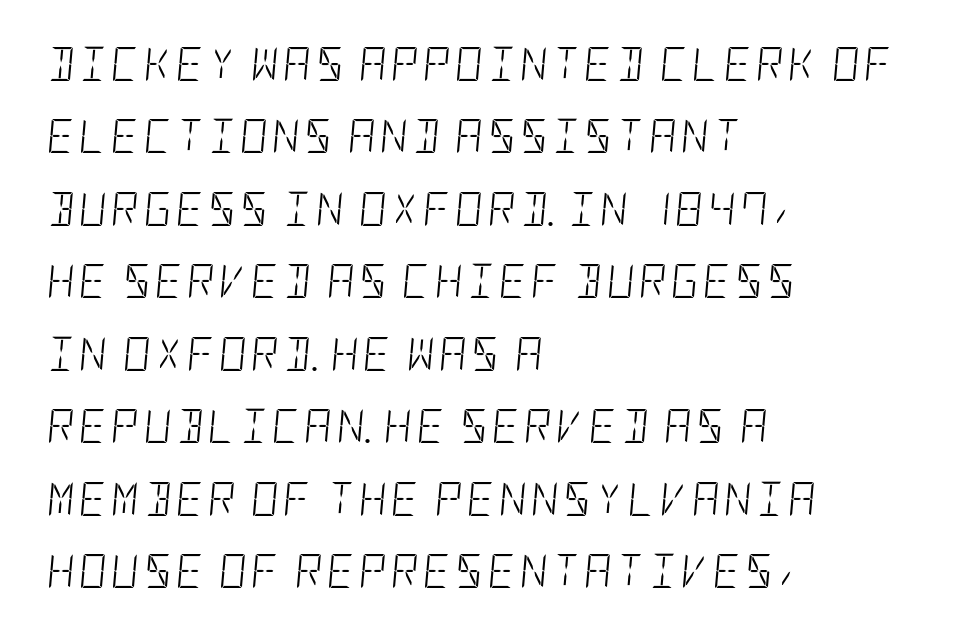
Q: Is the text bold? A: No.
Q: Is the text italic (slanted)? A: Yes, it leans right by about 5 degrees.
Q: Is the text underlined? A: No.
Q: How is the paragraph aligned? A: Left-aligned.
Q: Is the spacing between lines tight, normal or loose? A: Loose.
Q: Width (condensed, normal, or wide)? A: Condensed.
Q: Stroke contrast? A: Low.
Q: x-height? A: Large.
